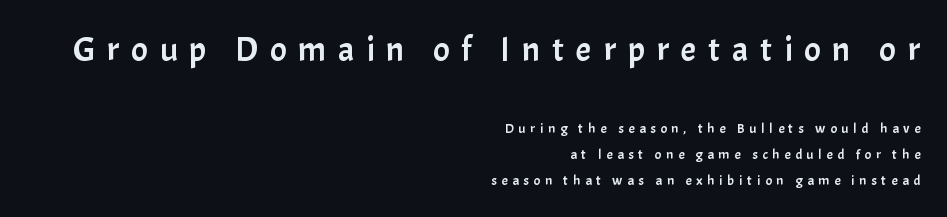
{"serif": "no", "italic": "no", "width": "normal", "stroke_contrast": "low", "x_height": "medium", "monospaced": "no", "underline": "no", "align": "right", "line_spacing_ratio": 1.84, "letter_spacing": "wide", "letter_spacing_em": 0.33, "larger_block": "first", "size_ratio": 2.5, "glyph_px": 35}
